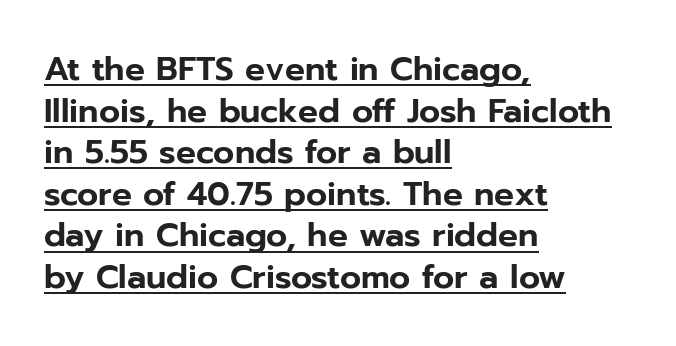
Italic? Not at all — the glyphs are vertical. Think of a printed novel: that variable character pitch is what you see here. These lines sit exactly where default settings would place them. Nope, no serifs anywhere on these letters. The gaps between neighbouring characters are ordinary and unremarkable. Is there an underline? Yes — a line sits under the letters.
